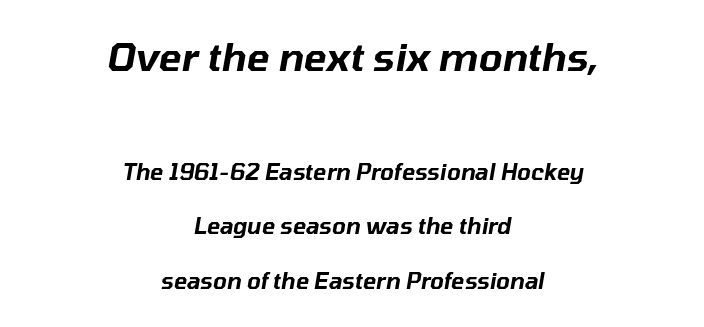
Q: Is the text italic (slanted)? A: Yes, it leans right by about 10 degrees.
Q: Is the text underlined? A: No.
Q: How is the paragraph aligned? A: Centered.
Q: Is the spacing between letters normal or unusually wide? A: Normal.
Q: Is the spacing between lines tight, normal or loose? A: Loose.
Q: Which block of text is set in a larger size, the first (top) or the second (bottom)? A: The first (top) one.
Q: Width (condensed, normal, or wide)? A: Normal.
Q: Stroke contrast? A: Low.
Q: x-height? A: Medium.
Q: Monospaced? A: No.
